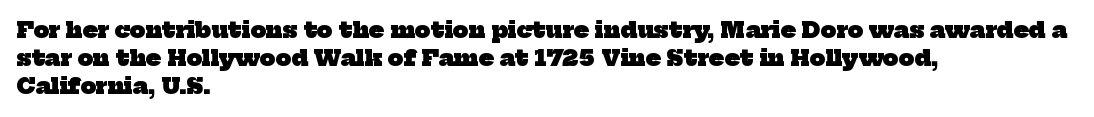
This rendering uses left alignment, leaving the right contour irregular. The gaps between neighbouring characters are ordinary and unremarkable. The leading is moderate, giving the passage an even texture. Compared with an ordinary text face, these strokes are far heavier — a full bold. This rendering features lettering with no underline.
